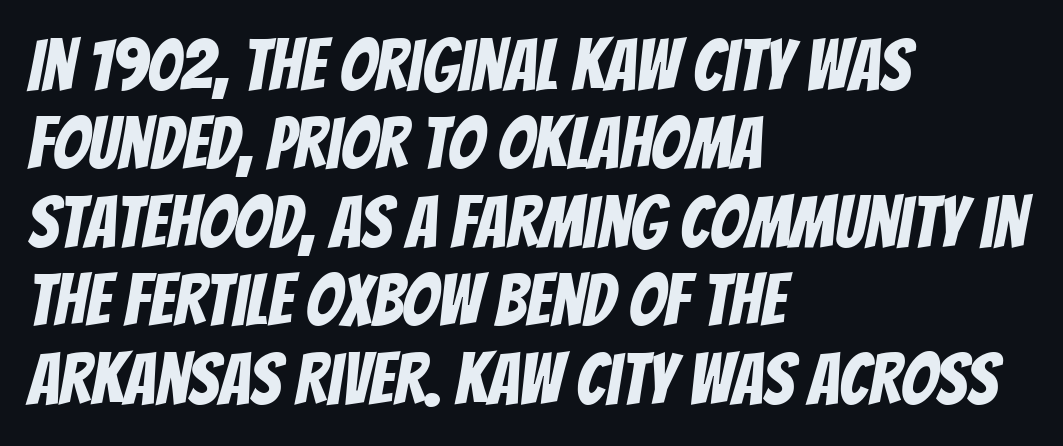
The image shows 72 px condensed sans-serif type; set left-aligned, tight line spacing (1.09x), normal letter spacing, not underlined; low stroke contrast and a large x-height.
